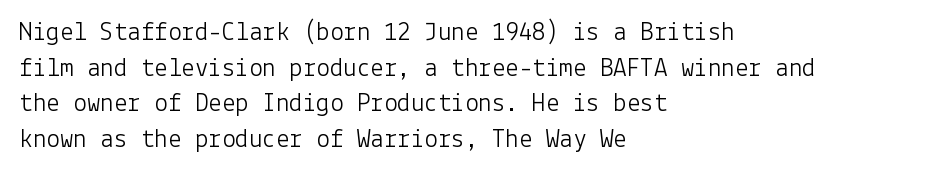
Notice how descenders clear the ascenders below comfortably — that's standard leading. Rule under the text: the space is simply empty. This rendering uses left alignment, leaving the right contour irregular. The type sits square on the baseline with zero lean. The font sits on the lighter half of the weight spectrum, regular included. The gaps between neighbouring characters are ordinary and unremarkable.
